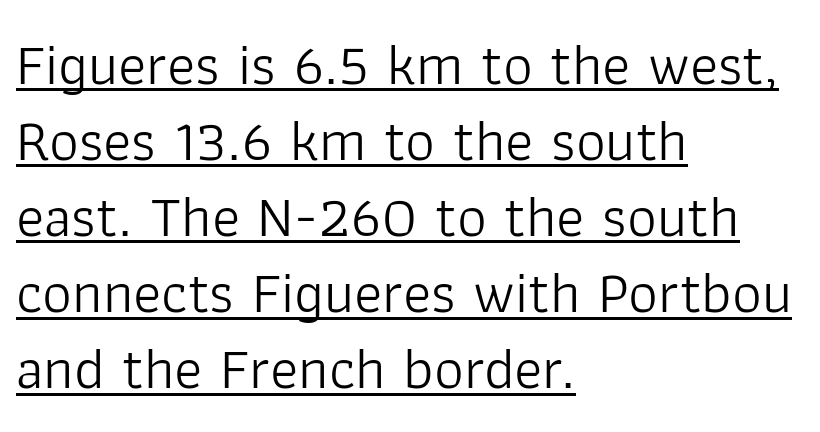
One glance says typical: line gaps are just what's usual. A roman cut, with each character standing at attention. Compared with typical body copy, the letter spacing here is the same. These lines are set flush left with a ragged right edge. Ink coverage per letter is moderate at most. Think of a printed novel: that variable character pitch is what you see here.
